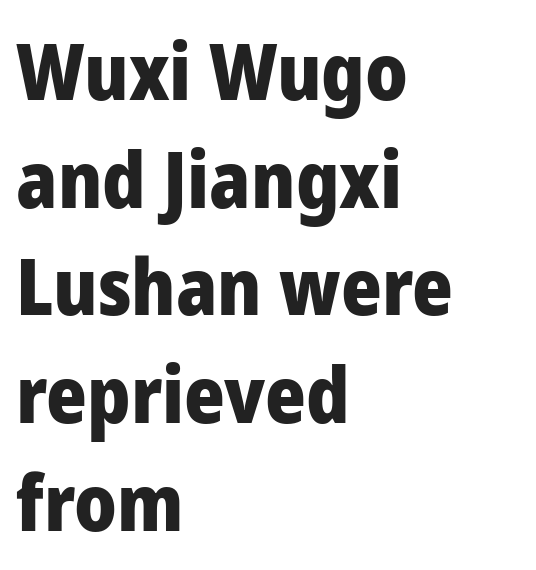
{"serif": "no", "italic": "no", "bold": "yes", "weight": "heavy", "width": "normal", "stroke_contrast": "low", "x_height": "medium", "monospaced": "no", "underline": "no", "align": "left", "line_spacing": "normal", "line_spacing_ratio": 1.38, "letter_spacing": "normal", "letter_spacing_em": 0.0, "glyph_px": 78}
